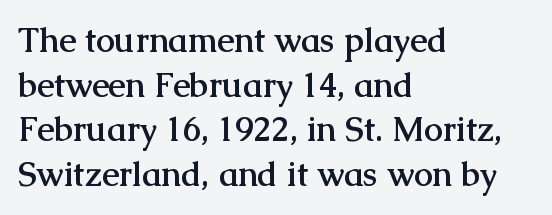
The leading is moderate, giving the passage an even texture. Do the characters align in a grid? No, the font is proportional. The strokes are fattened all the way to bold. Upright lettering throughout. Typographically, this falls in the serif category.
